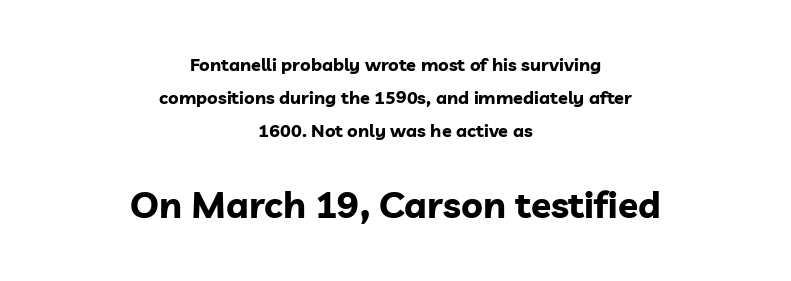
Honestly, the letter spacing is just normal — you wouldn't notice it. Each glyph is drawn with heavy, bold strokes. Bigger letters appear in the bottom chunk; the top chunk is reduced. Descenders are the only things crossing below the line. Look at the bottom of the vertical strokes: they stop flat, with no serifs.
